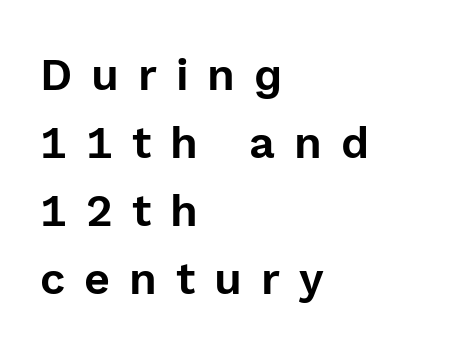
Q: Is the text italic (slanted)? A: No, it is upright.
Q: Is the typeface a serif or a sans-serif typeface? A: Sans-serif.
Q: Is the text underlined? A: No.
Q: How is the paragraph aligned? A: Left-aligned.
Q: Is the spacing between letters normal or unusually wide? A: Unusually wide.
Q: Is the spacing between lines tight, normal or loose? A: Normal.
Q: Width (condensed, normal, or wide)? A: Normal.
Q: x-height? A: Medium.
Q: Monospaced? A: No.
